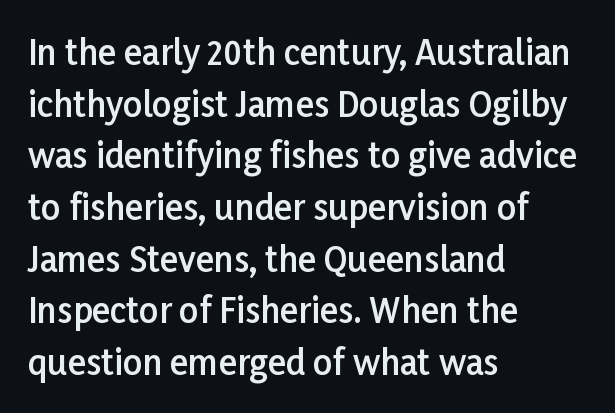
Designer's note — italics off, roman on. Set as a demibold, roughly 600 on the weight scale. How would I describe the line gaps? Plain and ordinary. The letters sit at their default tracking, neither squeezed nor spread.
